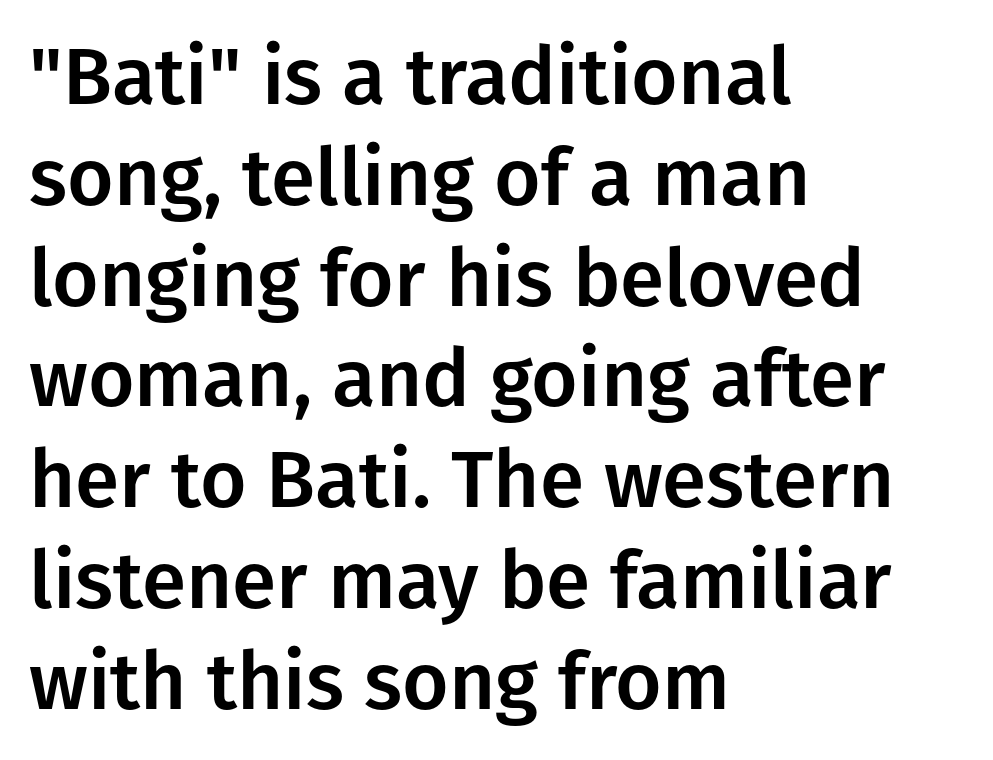
{"serif": "no", "italic": "no", "width": "normal", "stroke_contrast": "low", "x_height": "medium", "monospaced": "no", "underline": "no", "align": "left", "line_spacing": "normal", "line_spacing_ratio": 1.26, "letter_spacing": "normal", "letter_spacing_em": 0.0, "glyph_px": 80}
